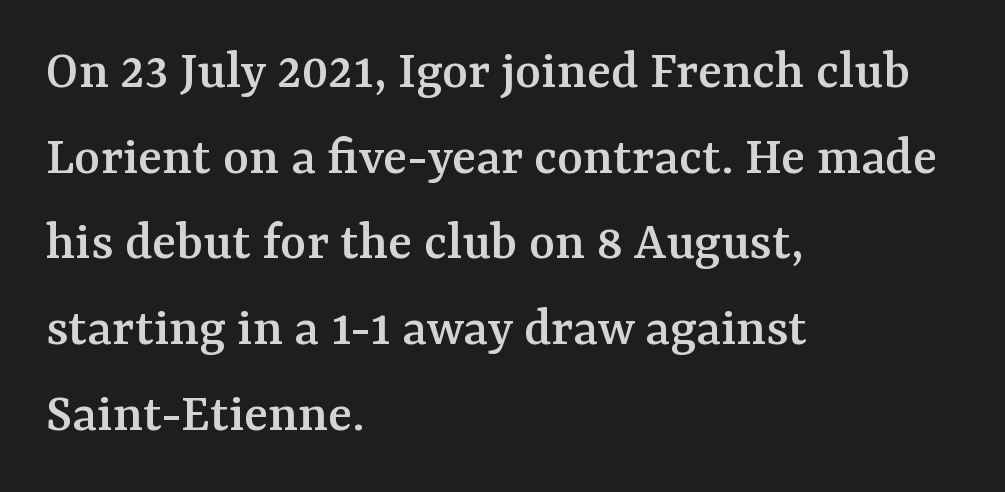
Q: Is the text italic (slanted)? A: No, it is upright.
Q: Is the typeface a serif or a sans-serif typeface? A: Serif.
Q: Is the text underlined? A: No.
Q: How is the paragraph aligned? A: Left-aligned.
Q: Is the spacing between letters normal or unusually wide? A: Normal.
Q: Is the spacing between lines tight, normal or loose? A: Normal.
Q: Width (condensed, normal, or wide)? A: Normal.
Q: Stroke contrast? A: Medium.
Q: x-height? A: Medium.
Q: Monospaced? A: No.
